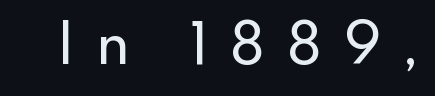
{"serif": "no", "italic": "no", "width": "normal", "x_height": "small", "monospaced": "no", "underline": "no", "letter_spacing": "wide", "letter_spacing_em": 0.39, "glyph_px": 58}
